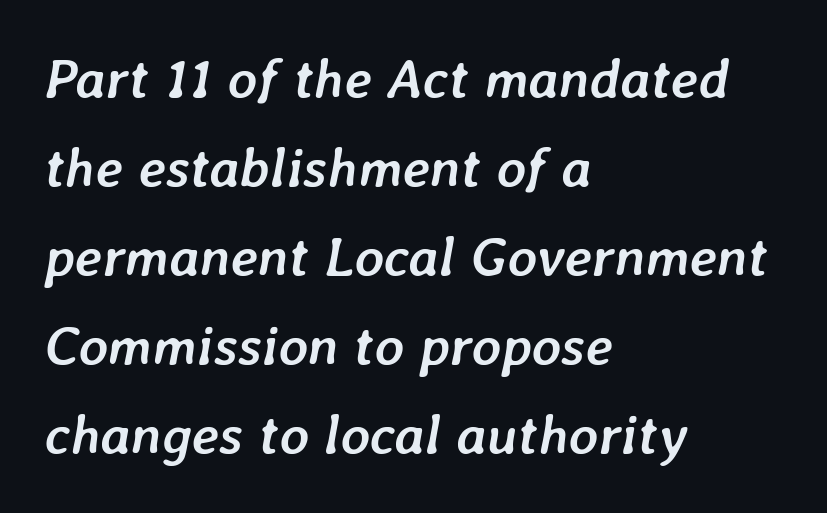
{"italic": "yes", "lean": "right", "slant_degrees": 7, "bold": "yes", "weight": "semibold", "width": "normal", "stroke_contrast": "low", "x_height": "medium", "monospaced": "no", "underline": "no", "align": "left", "line_spacing": "normal", "line_spacing_ratio": 1.59, "letter_spacing": "normal", "letter_spacing_em": 0.0, "glyph_px": 56}
